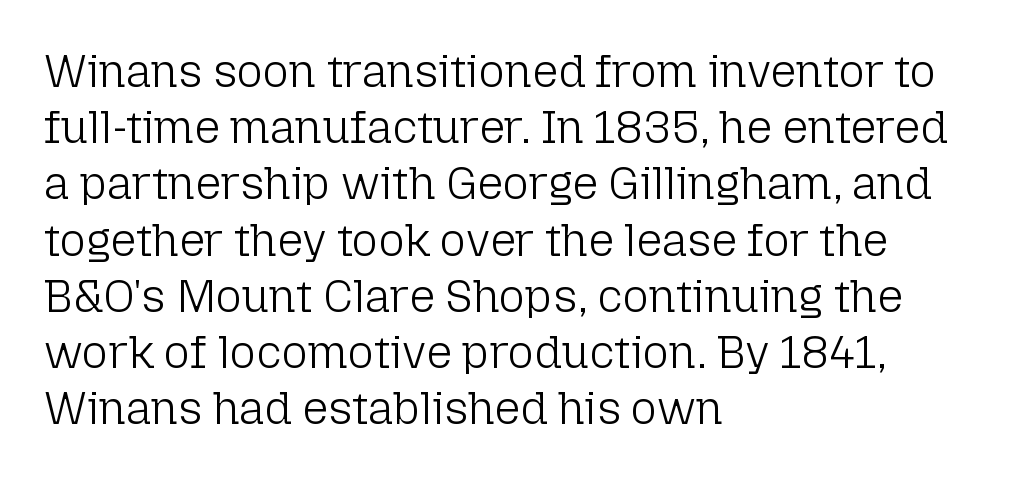
{"serif": "no", "italic": "no", "bold": "no", "weight": "light", "width": "normal", "stroke_contrast": "low", "x_height": "medium", "monospaced": "no", "underline": "no", "align": "left", "line_spacing": "normal", "line_spacing_ratio": 1.25, "letter_spacing": "normal", "letter_spacing_em": 0.0, "glyph_px": 45}
